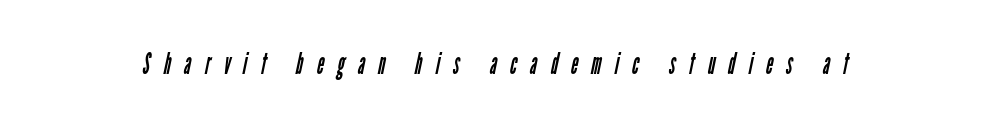
Q: Is the text bold? A: No.
Q: Is the typeface a serif or a sans-serif typeface? A: Sans-serif.
Q: Is the text underlined? A: No.
Q: Is the spacing between letters normal or unusually wide? A: Unusually wide.
Q: Width (condensed, normal, or wide)? A: Condensed.
Q: Stroke contrast? A: Low.
Q: x-height? A: Medium.
Q: Monospaced? A: No.
